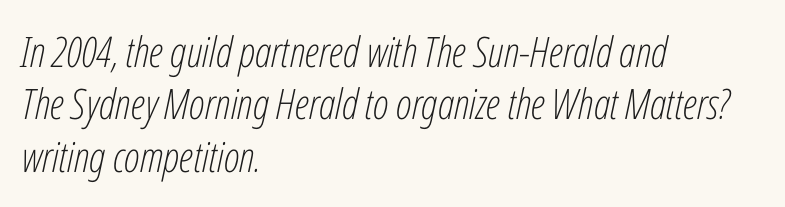
The image shows 42 px light, condensed type, italic (leaning right); set left-aligned, normal line spacing (1.25x), normal letter spacing, not underlined; low stroke contrast and a medium x-height.
